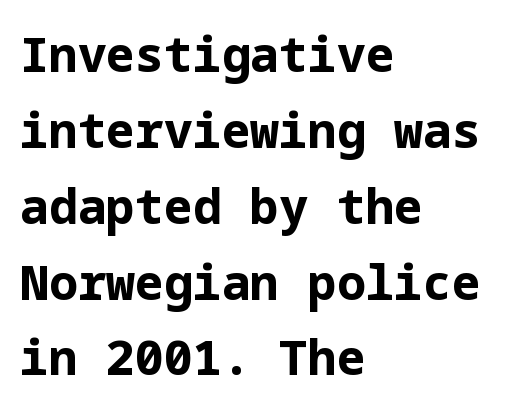
Q: Is the text bold? A: Yes.
Q: Is the text italic (slanted)? A: No, it is upright.
Q: Is the typeface a serif or a sans-serif typeface? A: Sans-serif.
Q: Is the text underlined? A: No.
Q: How is the paragraph aligned? A: Left-aligned.
Q: Is the spacing between letters normal or unusually wide? A: Normal.
Q: Is the spacing between lines tight, normal or loose? A: Normal.
Q: Width (condensed, normal, or wide)? A: Normal.
Q: Stroke contrast? A: Low.
Q: x-height? A: Medium.
